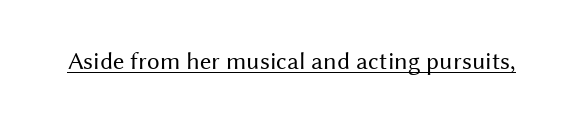
The image shows 25 px text type, upright; set normal letter spacing, underlined.
